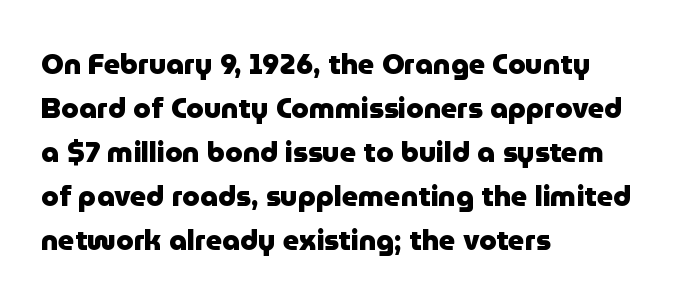
The image shows 28 px heavy sans-serif type, upright; set left-aligned, normal line spacing (1.57x), normal letter spacing, not underlined; low stroke contrast and a medium x-height.
